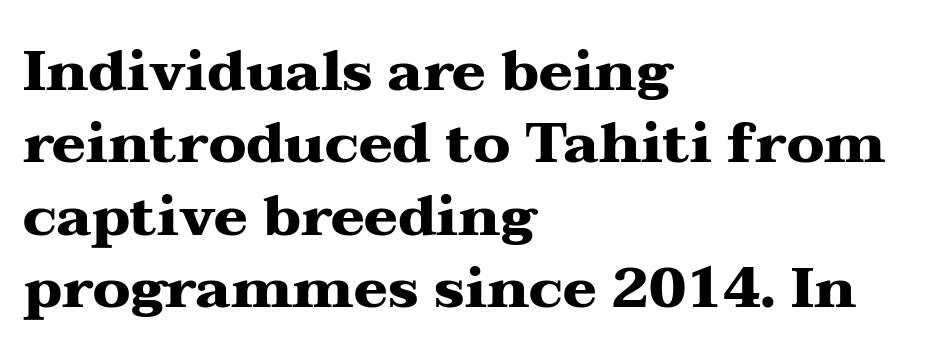
The image shows 57 px heavy, wide serif type, upright; set left-aligned, normal line spacing (1.27x), normal letter spacing, not underlined; medium stroke contrast and a medium x-height.
